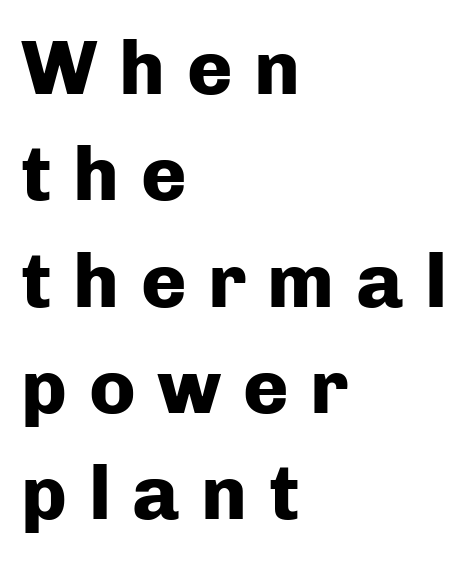
{"serif": "no", "italic": "no", "bold": "yes", "weight": "heavy", "width": "normal", "stroke_contrast": "low", "x_height": "medium", "monospaced": "no", "underline": "no", "align": "left", "line_spacing": "normal", "line_spacing_ratio": 1.38, "letter_spacing": "wide", "letter_spacing_em": 0.28, "glyph_px": 77}
